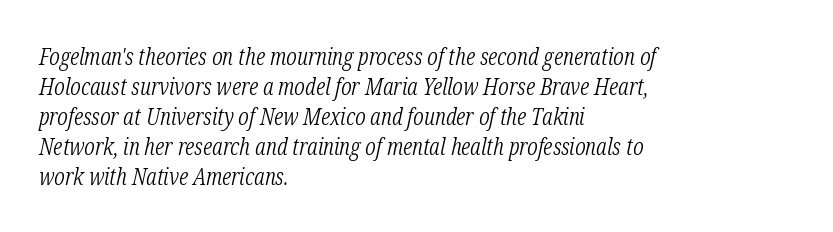
{"italic": "yes", "lean": "right", "slant_degrees": 12, "bold": "no", "underline": "no", "align": "left", "line_spacing": "normal", "line_spacing_ratio": 1.25, "letter_spacing": "normal", "letter_spacing_em": 0.0, "glyph_px": 24}
